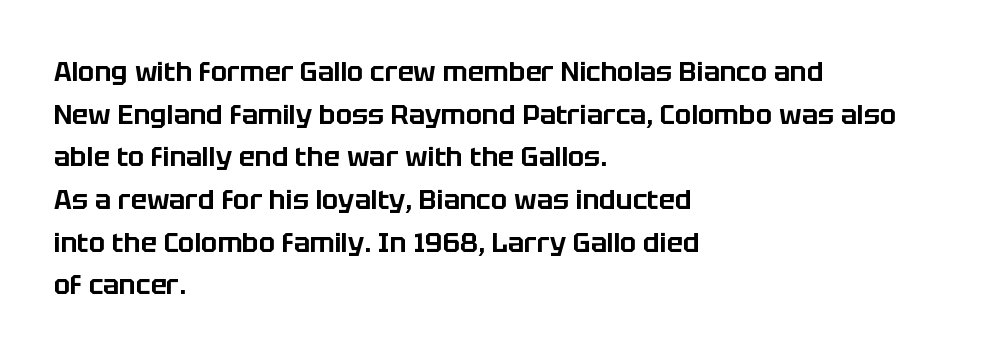
The words here are not underlined. Upright lettering throughout. This rendering leaves character spacing at its baseline value. These lines stack with their left ends in a neat column. Vertical spacing — default.
